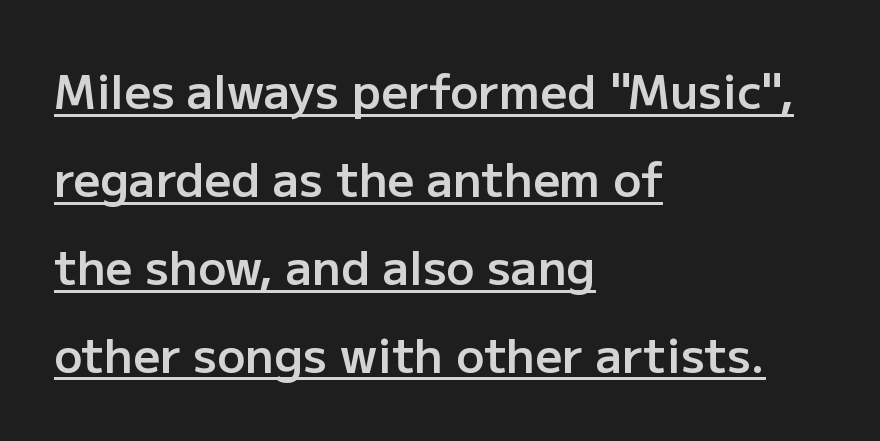
Q: Is the text bold? A: Semi-bold.
Q: Is the text italic (slanted)? A: No, it is upright.
Q: Is the typeface a serif or a sans-serif typeface? A: Sans-serif.
Q: Is the text underlined? A: Yes.
Q: How is the paragraph aligned? A: Left-aligned.
Q: Is the spacing between letters normal or unusually wide? A: Normal.
Q: Width (condensed, normal, or wide)? A: Normal.
Q: Stroke contrast? A: Low.
Q: x-height? A: Medium.
Q: Monospaced? A: No.
